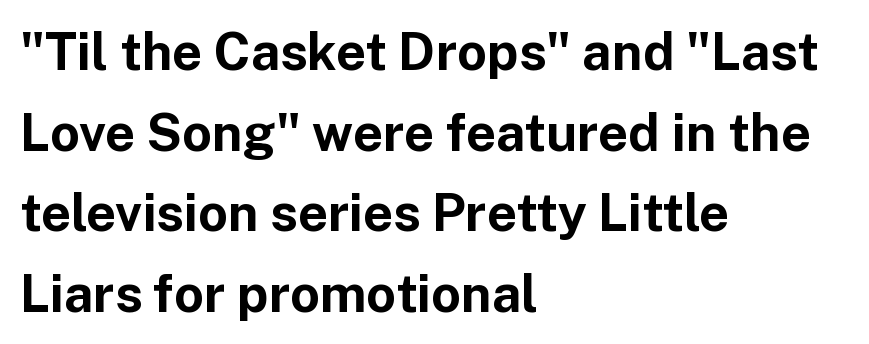
Q: Is the text bold? A: Yes.
Q: Is the text italic (slanted)? A: No, it is upright.
Q: Is the typeface a serif or a sans-serif typeface? A: Sans-serif.
Q: Is the text underlined? A: No.
Q: How is the paragraph aligned? A: Left-aligned.
Q: Is the spacing between letters normal or unusually wide? A: Normal.
Q: Is the spacing between lines tight, normal or loose? A: Normal.
Q: Width (condensed, normal, or wide)? A: Normal.
Q: Stroke contrast? A: Low.
Q: x-height? A: Medium.
Q: Monospaced? A: No.
